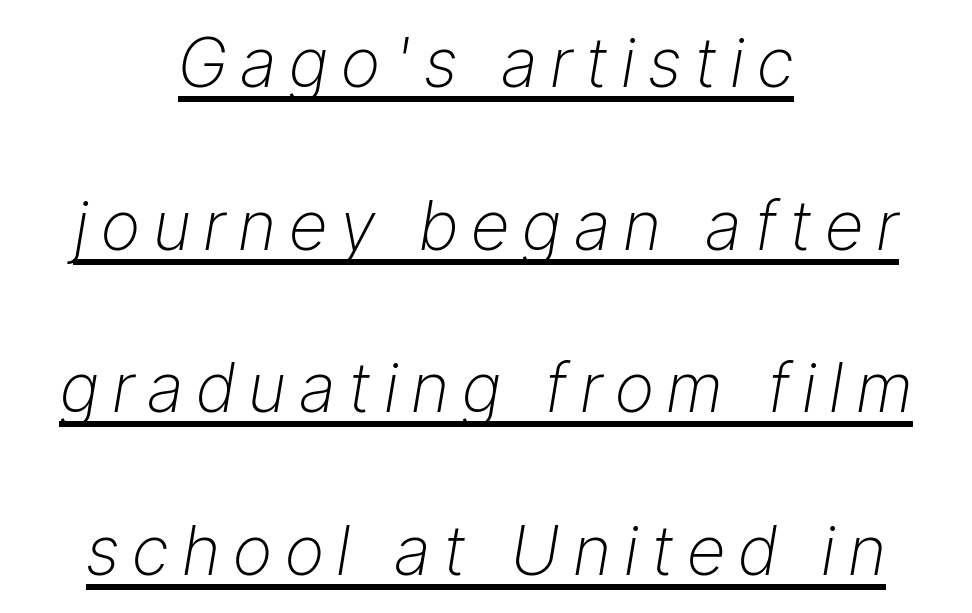
Varying glyph widths throughout — classic text-font behaviour. The letterforms sit at book weight or below. Emphasis-style slanted type is in use. Does the copy run flush right? No — it is centered line by line.
